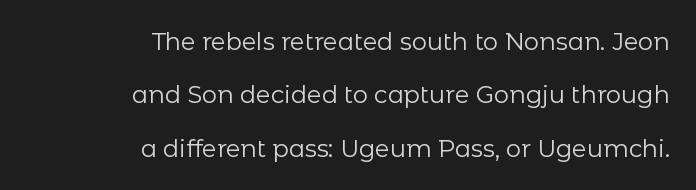
The image shows 24 px text type, upright; set right-aligned, loose line spacing (2.22x), normal letter spacing, not underlined.
